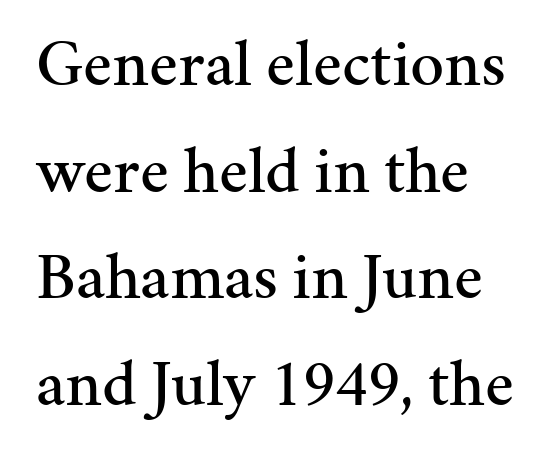
The image shows 67 px serif type, upright; set normal line spacing (1.59x), normal letter spacing, not underlined; medium stroke contrast and a medium x-height.
